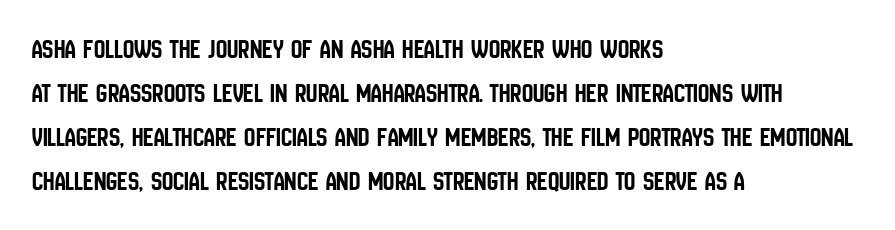
The image shows 28 px condensed sans-serif type, upright; set left-aligned, normal line spacing (1.57x), normal letter spacing, not underlined; low stroke contrast and a large x-height.
